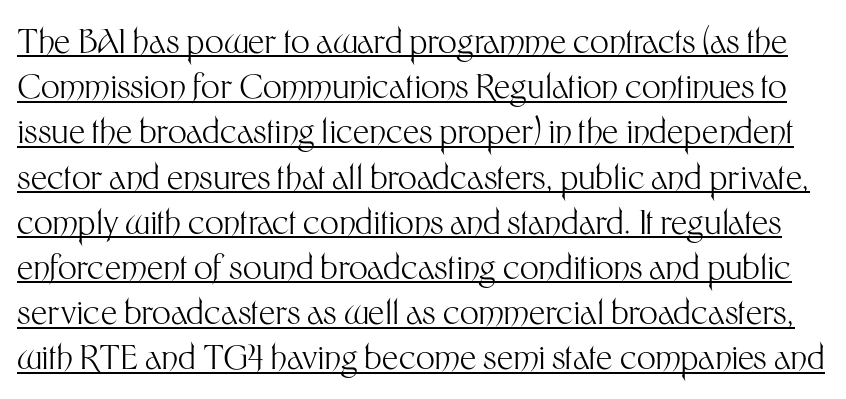
{"serif": "no", "italic": "no", "bold": "no", "weight": "light", "width": "normal", "stroke_contrast": "medium", "x_height": "medium", "monospaced": "no", "underline": "yes", "line_spacing": "normal", "line_spacing_ratio": 1.37, "letter_spacing": "normal", "letter_spacing_em": 0.0, "glyph_px": 33}
